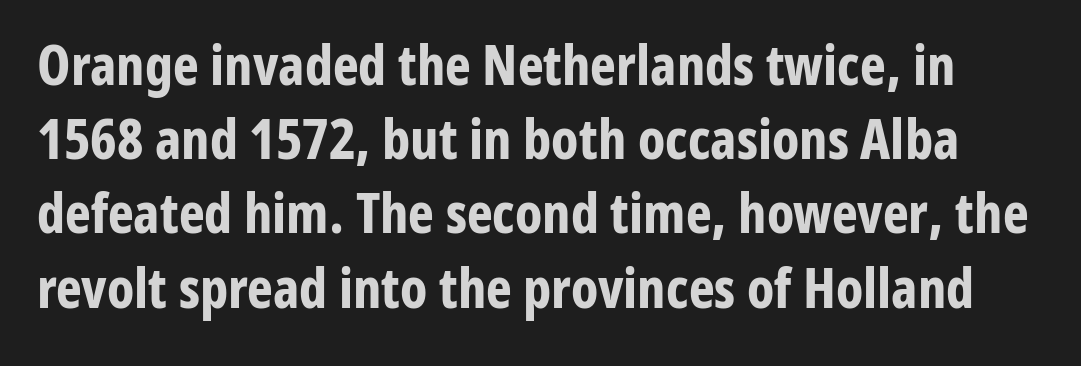
Q: Is the text bold? A: Yes.
Q: Is the text italic (slanted)? A: No, it is upright.
Q: Is the typeface a serif or a sans-serif typeface? A: Sans-serif.
Q: Is the text underlined? A: No.
Q: Is the spacing between letters normal or unusually wide? A: Normal.
Q: Is the spacing between lines tight, normal or loose? A: Normal.
Q: Width (condensed, normal, or wide)? A: Condensed.
Q: Stroke contrast? A: Low.
Q: x-height? A: Medium.
Q: Monospaced? A: No.
